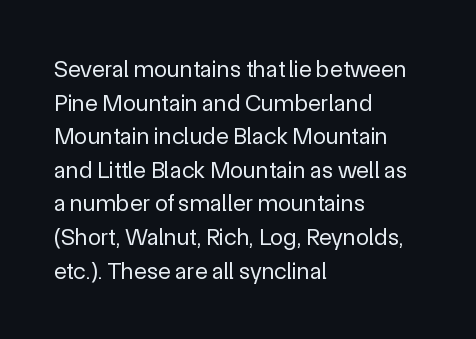
{"italic": "no", "bold": "no", "underline": "no", "align": "left", "line_spacing": "normal", "line_spacing_ratio": 1.4, "letter_spacing": "normal", "letter_spacing_em": 0.0, "glyph_px": 24}
